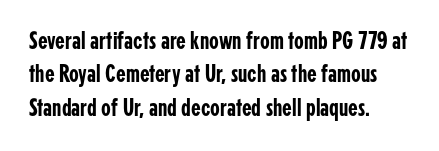
{"italic": "no", "underline": "no", "align": "left", "line_spacing": "normal", "line_spacing_ratio": 1.34, "letter_spacing": "normal", "letter_spacing_em": 0.0, "glyph_px": 25}
